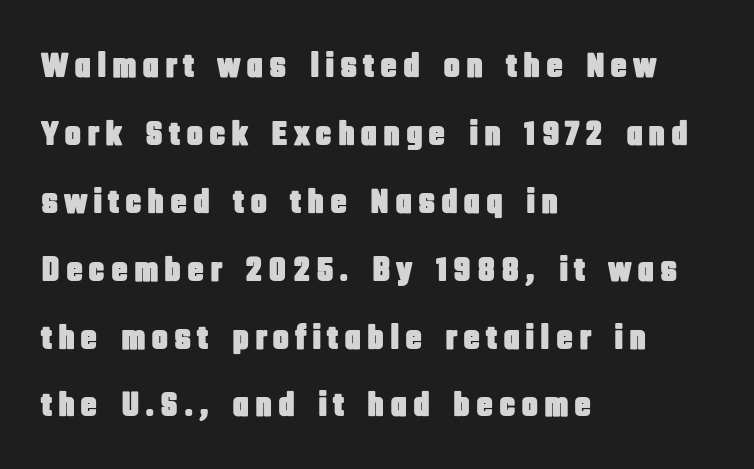
{"serif": "no", "italic": "no", "width": "condensed", "stroke_contrast": "low", "x_height": "large", "monospaced": "no", "underline": "no", "align": "left", "line_spacing": "loose", "line_spacing_ratio": 1.94, "glyph_px": 35}
